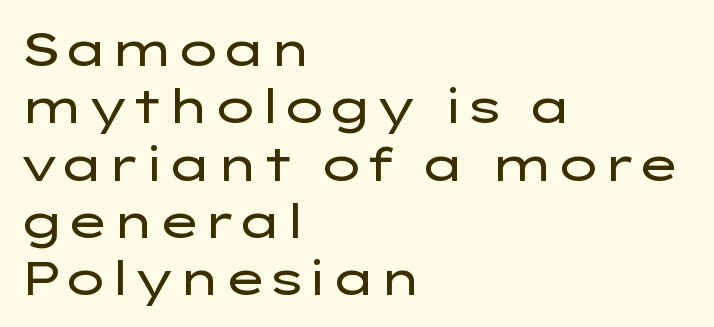
The image shows 47 px regular-weight, wide sans-serif type, upright; set left-aligned, line spacing 1.22x, normal letter spacing, not underlined; low stroke contrast and a medium x-height.
